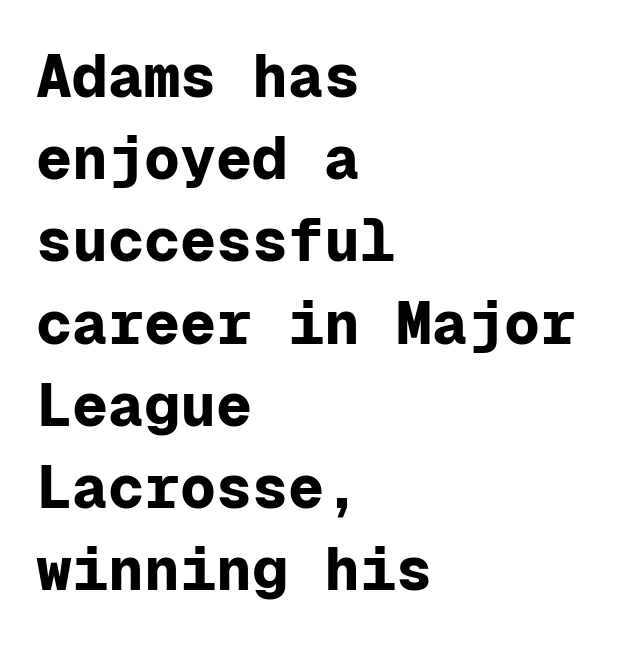
The image shows 60 px bold sans-serif type, upright, monospaced; set left-aligned, normal line spacing (1.37x), normal letter spacing, not underlined; low stroke contrast and a medium x-height.
